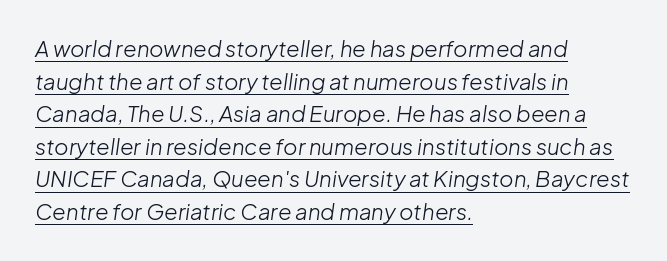
{"italic": "yes", "lean": "right", "slant_degrees": 8, "bold": "no", "underline": "yes", "align": "left", "line_spacing": "normal", "line_spacing_ratio": 1.48, "letter_spacing": "normal", "letter_spacing_em": 0.0, "glyph_px": 22}
